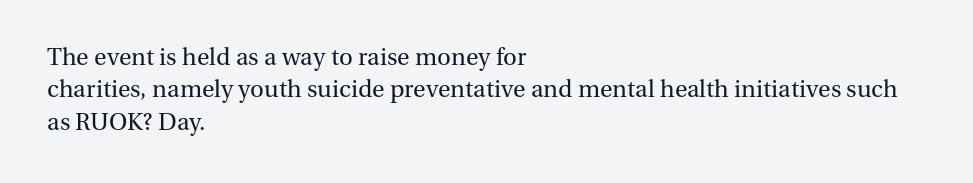
Q: Is the text bold? A: No.
Q: Is the text italic (slanted)? A: No, it is upright.
Q: Is the text underlined? A: No.
Q: How is the paragraph aligned? A: Left-aligned.
Q: Is the spacing between letters normal or unusually wide? A: Normal.
Q: Is the spacing between lines tight, normal or loose? A: Normal.
